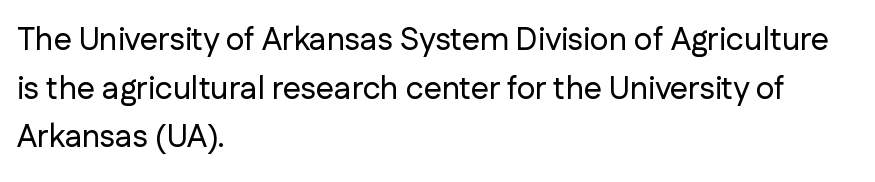
{"serif": "no", "italic": "no", "width": "normal", "stroke_contrast": "low", "x_height": "medium", "monospaced": "no", "underline": "no", "align": "left", "line_spacing": "normal", "line_spacing_ratio": 1.52, "letter_spacing": "normal", "letter_spacing_em": 0.0, "glyph_px": 32}
